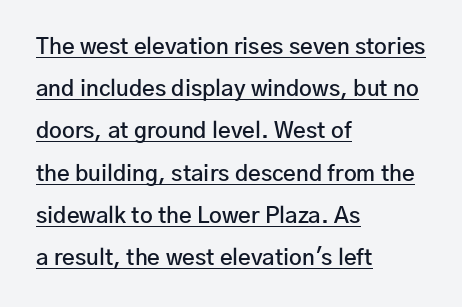
The paragraph shown leans on its left margin. Looks like someone drew a line under every word here. Standard letterfit; no display-style spreading of the glyphs. Is there any slant? The stems are plumb. Each new line begins a long way beneath the previous one.
